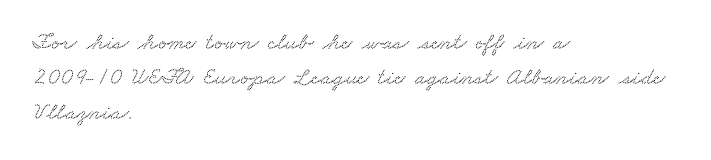
Q: Is the text underlined? A: No.
Q: How is the paragraph aligned? A: Left-aligned.
Q: Is the spacing between letters normal or unusually wide? A: Normal.
Q: Is the spacing between lines tight, normal or loose? A: Normal.
